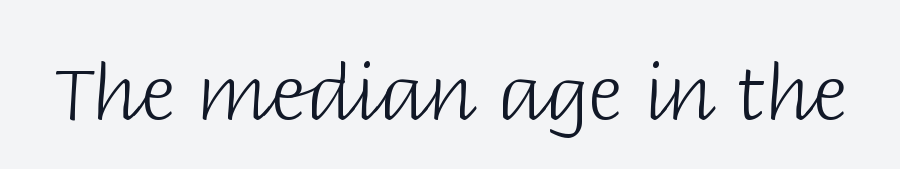
The image shows 76 px light sans-serif type, upright; set normal letter spacing, not underlined; low stroke contrast and a large x-height.
